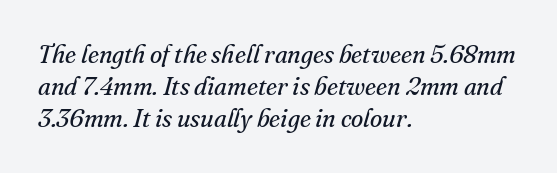
Q: Is the text bold? A: No.
Q: Is the text italic (slanted)? A: Yes, it leans right by about 16 degrees.
Q: Is the text underlined? A: No.
Q: How is the paragraph aligned? A: Left-aligned.
Q: Is the spacing between letters normal or unusually wide? A: Normal.
Q: Is the spacing between lines tight, normal or loose? A: Normal.
